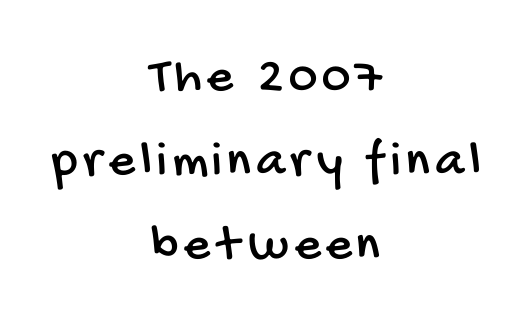
{"serif": "no", "width": "condensed", "stroke_contrast": "low", "x_height": "large", "monospaced": "no", "underline": "no", "align": "center", "line_spacing": "normal", "line_spacing_ratio": 1.65, "glyph_px": 51}
